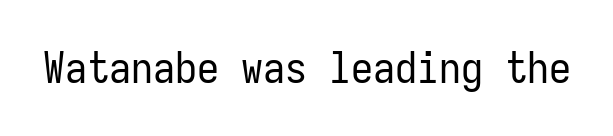
Q: Is the text bold? A: No.
Q: Is the text italic (slanted)? A: No, it is upright.
Q: Is the typeface a serif or a sans-serif typeface? A: Sans-serif.
Q: Is the text underlined? A: No.
Q: Is the spacing between letters normal or unusually wide? A: Normal.
Q: Width (condensed, normal, or wide)? A: Condensed.
Q: Stroke contrast? A: Low.
Q: x-height? A: Medium.
Q: Monospaced? A: Yes.
